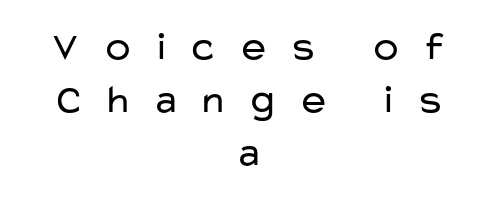
The image shows 40 px regular-weight, wide sans-serif type, upright; set centered, normal line spacing (1.32x), unusually wide letter spacing (+0.47 em), not underlined; low stroke contrast and a medium x-height.
